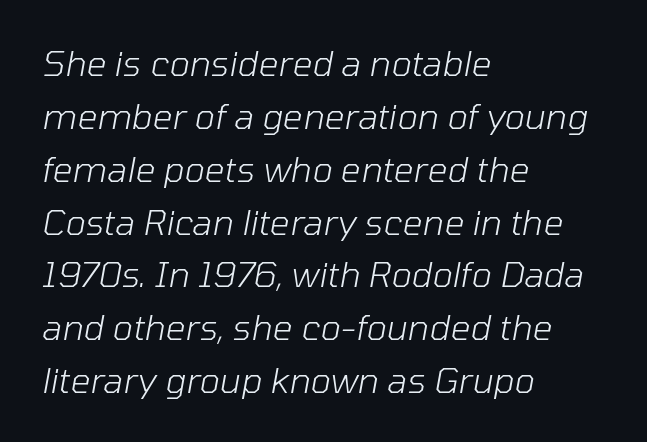
Q: Is the text bold? A: No.
Q: Is the text italic (slanted)? A: Yes, it leans right by about 10 degrees.
Q: Is the text underlined? A: No.
Q: How is the paragraph aligned? A: Left-aligned.
Q: Is the spacing between letters normal or unusually wide? A: Normal.
Q: Is the spacing between lines tight, normal or loose? A: Normal.
Q: Width (condensed, normal, or wide)? A: Normal.
Q: Stroke contrast? A: Low.
Q: x-height? A: Medium.
Q: Monospaced? A: No.
